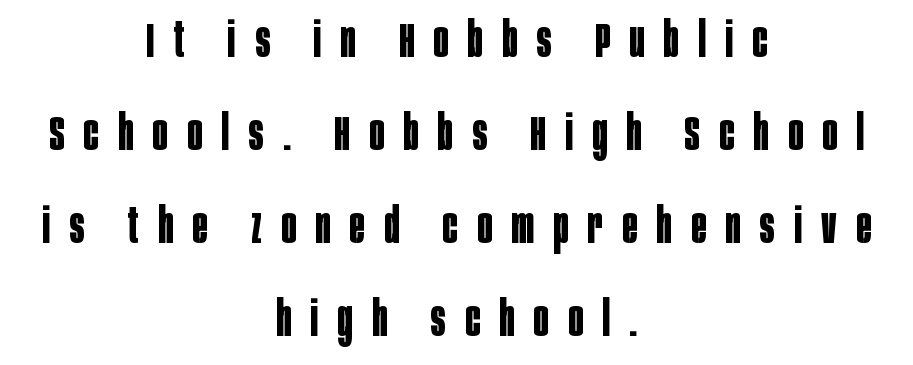
The image shows 50 px bold, condensed sans-serif type, upright; set centered, line spacing 1.86x, unusually wide letter spacing (+0.39 em), not underlined; low stroke contrast and a large x-height.
